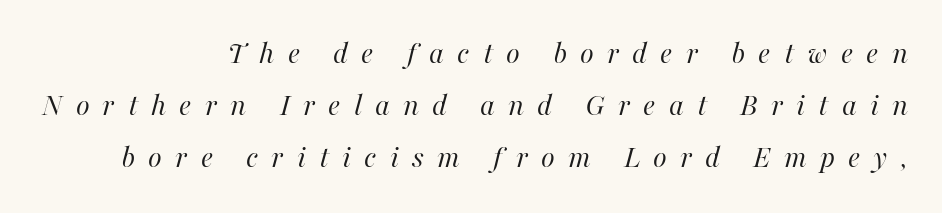
The image shows 32 px regular-weight type, italic (leaning right); set right-aligned, normal line spacing (1.63x), unusually wide letter spacing (+0.41 em), not underlined; high stroke contrast and a medium x-height.
